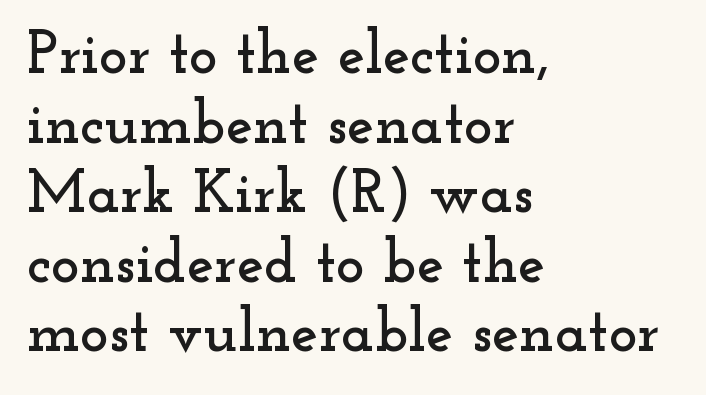
The ragged edge is on the right, which tells us the setting is flush left. How are the letters spaced? Ordinarily, with no added tracking. The type family on display is of the serif kind. Italic: no, the glyphs are upright roman. A typesetter would call this leading minimal, almost set solid.
